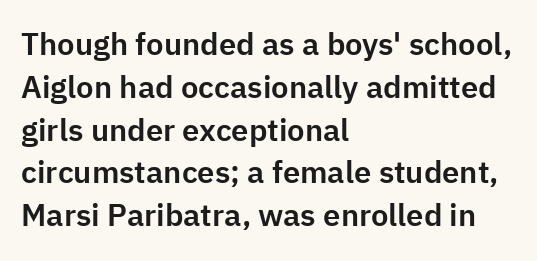
Q: Is the text italic (slanted)? A: No, it is upright.
Q: Is the typeface a serif or a sans-serif typeface? A: Sans-serif.
Q: Is the text underlined? A: No.
Q: How is the paragraph aligned? A: Left-aligned.
Q: Is the spacing between letters normal or unusually wide? A: Normal.
Q: Is the spacing between lines tight, normal or loose? A: Normal.
Q: Width (condensed, normal, or wide)? A: Normal.
Q: Stroke contrast? A: Low.
Q: x-height? A: Medium.
Q: Monospaced? A: No.
